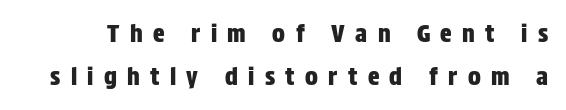
Upright lettering throughout. The letterforms stand isolated, each surrounded by extra space. The words here are not underlined.
